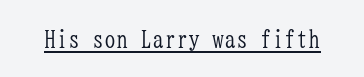
Q: Is the text bold? A: No.
Q: Is the text italic (slanted)? A: No, it is upright.
Q: Is the text underlined? A: Yes.
Q: Is the spacing between letters normal or unusually wide? A: Normal.
